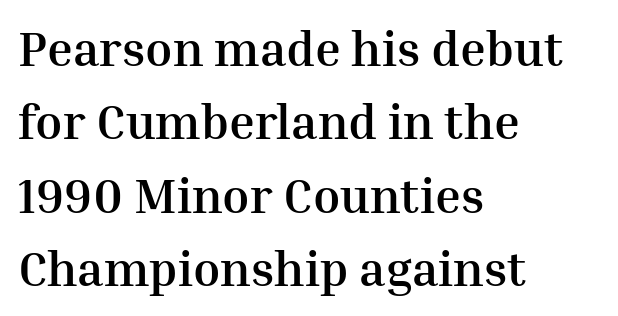
The image shows 49 px semibold serif type, upright; set left-aligned, normal line spacing (1.5x), normal letter spacing, not underlined; medium stroke contrast and a medium x-height.
